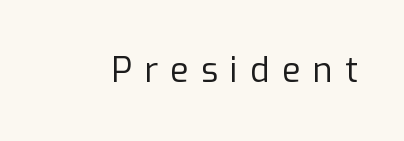
Q: Is the text bold? A: No.
Q: Is the text italic (slanted)? A: No, it is upright.
Q: Is the typeface a serif or a sans-serif typeface? A: Sans-serif.
Q: Is the text underlined? A: No.
Q: Is the spacing between letters normal or unusually wide? A: Unusually wide.
Q: Width (condensed, normal, or wide)? A: Normal.
Q: Stroke contrast? A: Low.
Q: x-height? A: Medium.
Q: Monospaced? A: No.
